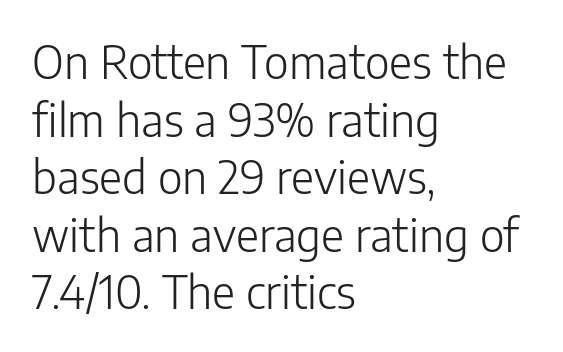
Weight: regular or lighter. The type family on display is of the sans-serif kind. Ordinary non-slanted type is in use. Default kerning and tracking; the words read as compact shapes. The passage shown is not underscored anywhere.
